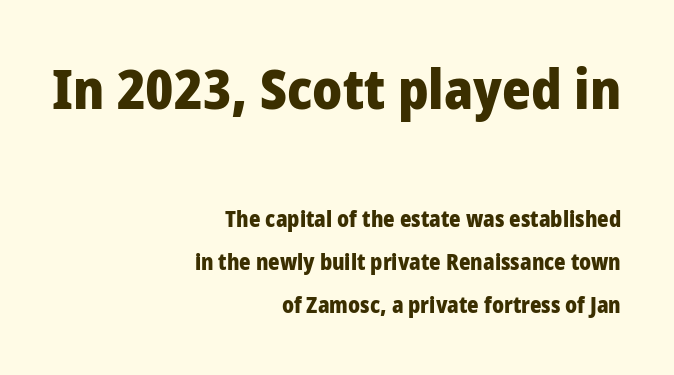
Vertical strokes here are truly vertical. Letters rest on an invisible, unmarked baseline. Think of a printed novel: that variable character pitch is what you see here. Reading down the block, your eye finds every line finishing at a fixed right position. Type style note: lacks serifs.
